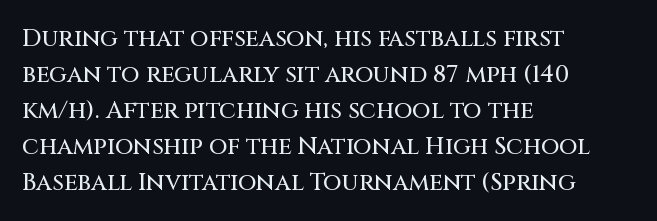
{"italic": "no", "underline": "no", "align": "left", "line_spacing": "normal", "line_spacing_ratio": 1.5, "letter_spacing": "normal", "letter_spacing_em": 0.0, "glyph_px": 24}
